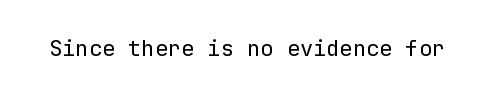
The space directly below the letters is spotless. Quick note: not italic, upright. The line texture is even and compact thanks to regular tracking. These glyphs show unthickened strokes, regular width or finer.
